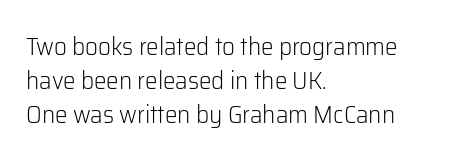
The area under the type is left untouched. A roman cut, with each character standing at attention. Observe the ordinary spacing: letters are neighbours, not strangers. Notice how the passage keeps a crisp vertical edge on the left only.
